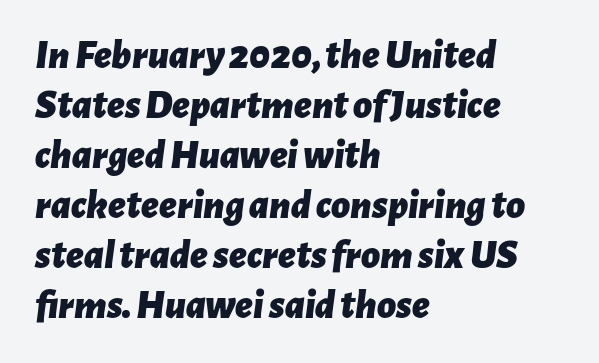
Slanted lettering throughout. The characters look thick and weighty, a clear bold. Spacing between characters is what you'd get straight out of the box. The foot of each line stays bare and open. Character widths vary here, with narrow letters taking less room than wide ones. Does the copy run flush right? No — it runs flush left.
